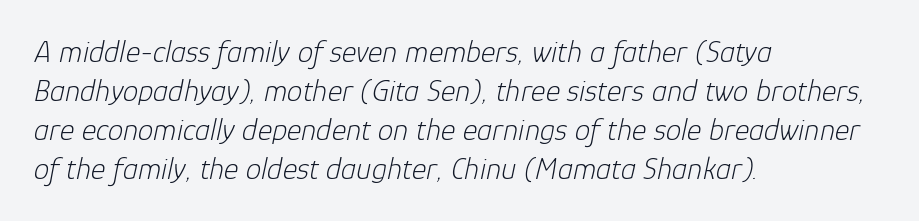
Q: Is the text bold? A: No.
Q: Is the text italic (slanted)? A: Yes, it leans right by about 12 degrees.
Q: Is the text underlined? A: No.
Q: How is the paragraph aligned? A: Left-aligned.
Q: Is the spacing between letters normal or unusually wide? A: Normal.
Q: Is the spacing between lines tight, normal or loose? A: Normal.
Q: Width (condensed, normal, or wide)? A: Normal.
Q: Stroke contrast? A: Low.
Q: x-height? A: Medium.
Q: Monospaced? A: No.
